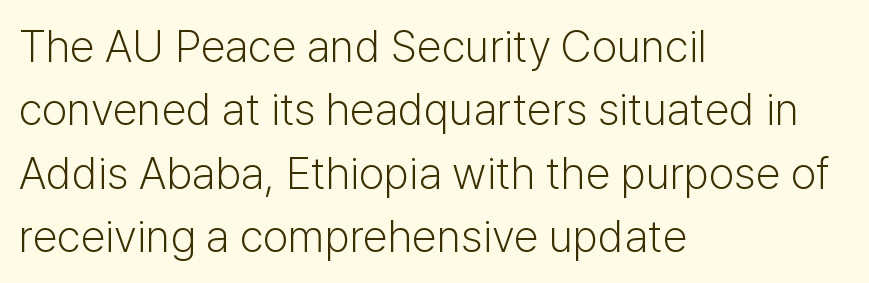
Q: Is the text bold? A: No.
Q: Is the text italic (slanted)? A: No, it is upright.
Q: Is the typeface a serif or a sans-serif typeface? A: Sans-serif.
Q: Is the text underlined? A: No.
Q: How is the paragraph aligned? A: Left-aligned.
Q: Is the spacing between letters normal or unusually wide? A: Normal.
Q: Is the spacing between lines tight, normal or loose? A: Normal.
Q: Width (condensed, normal, or wide)? A: Normal.
Q: Stroke contrast? A: Low.
Q: x-height? A: Medium.
Q: Monospaced? A: No.
